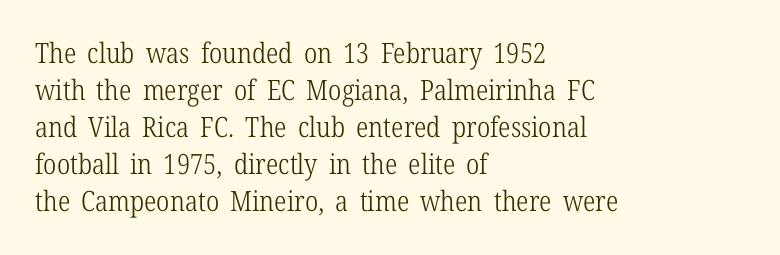
The image shows 28 px light, condensed serif type, upright; set left-aligned, normal line spacing (1.32x), normal letter spacing, not underlined; low stroke contrast and a medium x-height.
